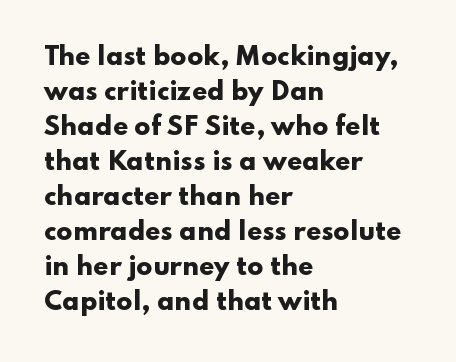
{"italic": "no", "bold": "yes", "underline": "no", "align": "left", "line_spacing": "normal", "line_spacing_ratio": 1.46, "letter_spacing": "normal", "letter_spacing_em": 0.0, "glyph_px": 24}
